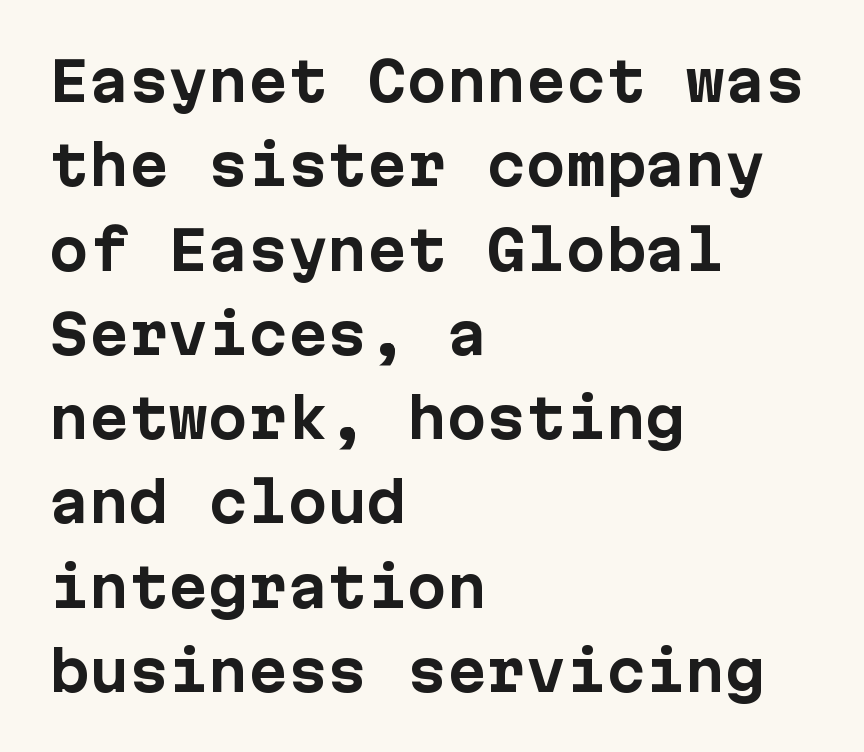
Glyph-to-glyph distance matches everyday printed text. Every character sits straight up, as roman type does. The designer went with a sans here, leaving each stem footless. Check the space under the baseline: it is left empty.
